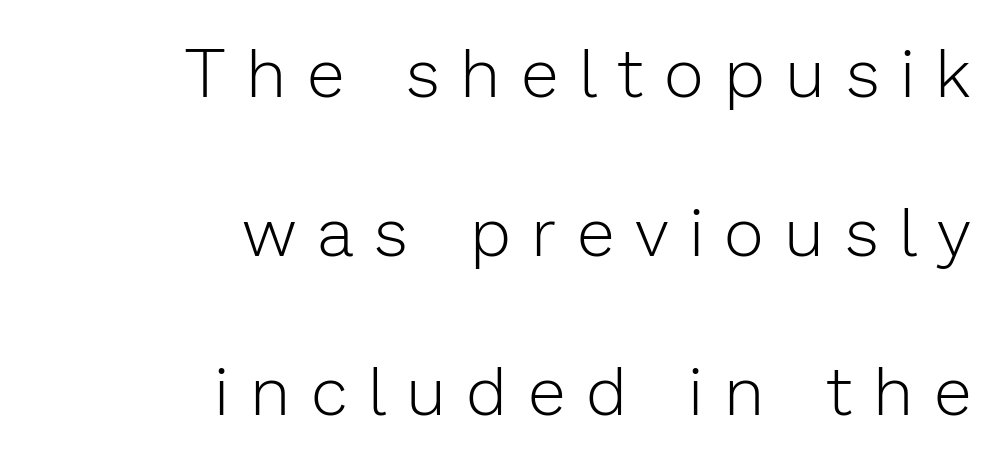
The image shows 68 px light sans-serif type, upright; set right-aligned, loose line spacing (2.34x), unusually wide letter spacing (+0.33 em), not underlined; low stroke contrast and a medium x-height.
